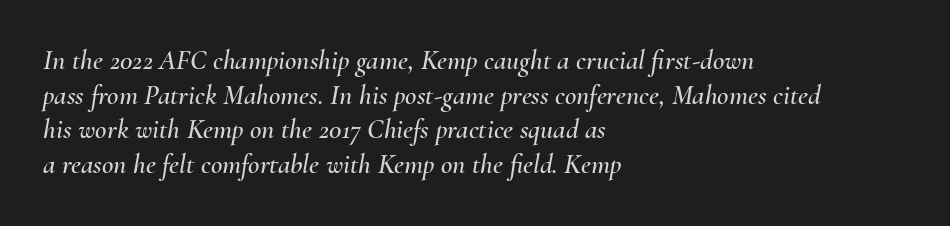
The image shows 28 px text type, italic (leaning right); set left-aligned, line spacing 1.24x, normal letter spacing, not underlined; medium stroke contrast and a small x-height.
